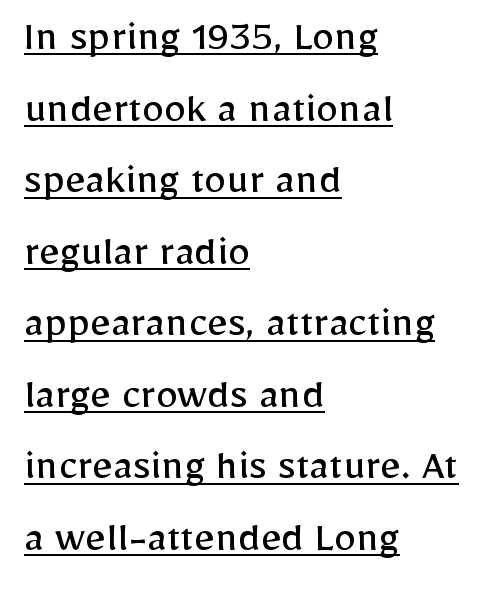
{"serif": "no", "italic": "no", "bold": "no", "weight": "regular", "width": "normal", "stroke_contrast": "low", "x_height": "medium", "monospaced": "no", "underline": "yes", "align": "left", "line_spacing": "normal", "line_spacing_ratio": 1.59, "letter_spacing": "normal", "letter_spacing_em": 0.0, "glyph_px": 45}
